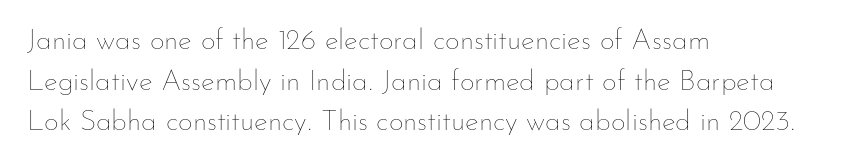
{"italic": "no", "bold": "no", "weight": "thin", "width": "normal", "stroke_contrast": "low", "x_height": "small", "monospaced": "no", "underline": "no", "align": "left", "line_spacing": "normal", "line_spacing_ratio": 1.4, "letter_spacing": "normal", "letter_spacing_em": 0.0, "glyph_px": 29}
